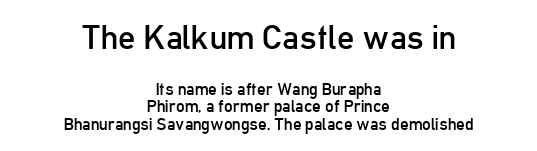
The image shows 34 px regular-weight, condensed sans-serif type, upright; set centered, tight line spacing (1.02x), normal letter spacing, not underlined; the first (top) block is 2.0x larger; low stroke contrast and a medium x-height.
